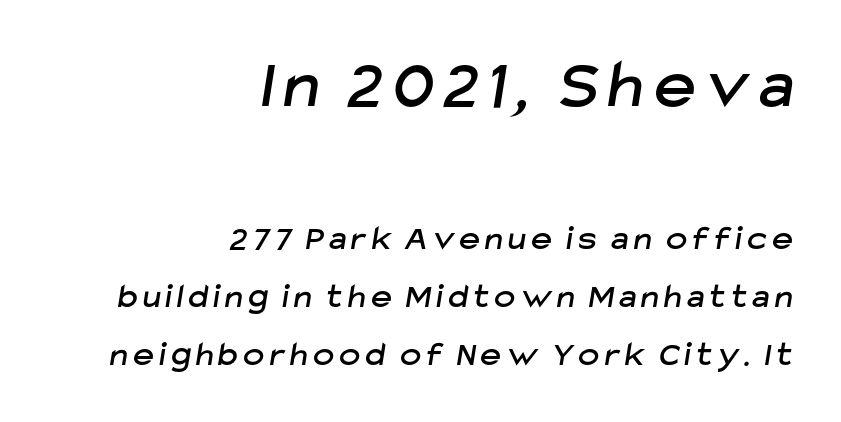
{"serif": "no", "width": "normal", "stroke_contrast": "low", "x_height": "medium", "monospaced": "no", "underline": "no", "align": "right", "line_spacing": "normal", "line_spacing_ratio": 1.65, "larger_block": "first", "size_ratio": 2.0, "glyph_px": 70}
